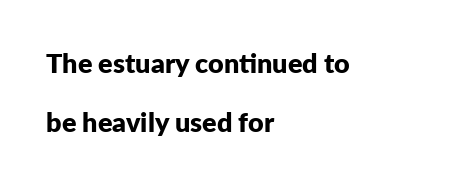
{"italic": "no", "bold": "yes", "underline": "no", "align": "left", "line_spacing": "loose", "line_spacing_ratio": 2.18, "letter_spacing": "normal", "letter_spacing_em": 0.0, "glyph_px": 27}
